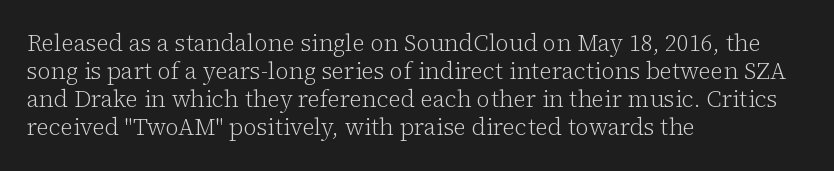
Q: Is the text bold? A: No.
Q: Is the text italic (slanted)? A: No, it is upright.
Q: Is the text underlined? A: No.
Q: How is the paragraph aligned? A: Left-aligned.
Q: Is the spacing between letters normal or unusually wide? A: Normal.
